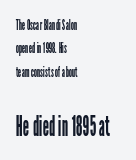
Q: Is the text bold? A: No.
Q: Is the text italic (slanted)? A: No, it is upright.
Q: Is the typeface a serif or a sans-serif typeface? A: Sans-serif.
Q: Is the text underlined? A: No.
Q: How is the paragraph aligned? A: Left-aligned.
Q: Is the spacing between letters normal or unusually wide? A: Normal.
Q: Is the spacing between lines tight, normal or loose? A: Normal.
Q: Which block of text is set in a larger size, the first (top) or the second (bottom)? A: The second (bottom) one.
Q: Width (condensed, normal, or wide)? A: Condensed.
Q: Stroke contrast? A: Low.
Q: x-height? A: Medium.
Q: Monospaced? A: No.
